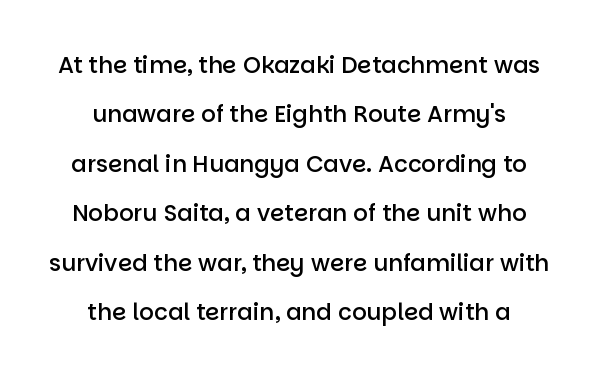
Emphasis by weight is partial: semibold. Just letters on the line, the space beneath them empty. Italic? Not at all — the glyphs are vertical. Letter spacing: default.
